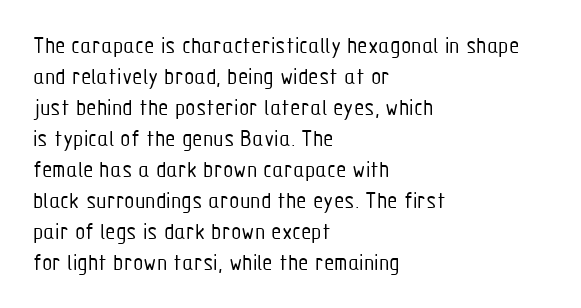
{"italic": "no", "bold": "no", "underline": "no", "align": "left", "line_spacing": "normal", "line_spacing_ratio": 1.29, "letter_spacing": "normal", "letter_spacing_em": 0.0, "glyph_px": 24}
